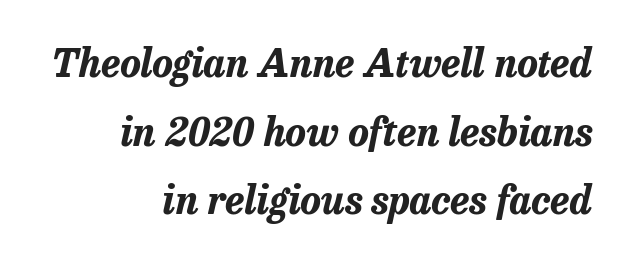
The image shows 39 px bold type, italic (leaning right); set right-aligned, line spacing 1.76x, normal letter spacing, not underlined; low stroke contrast and a medium x-height.
